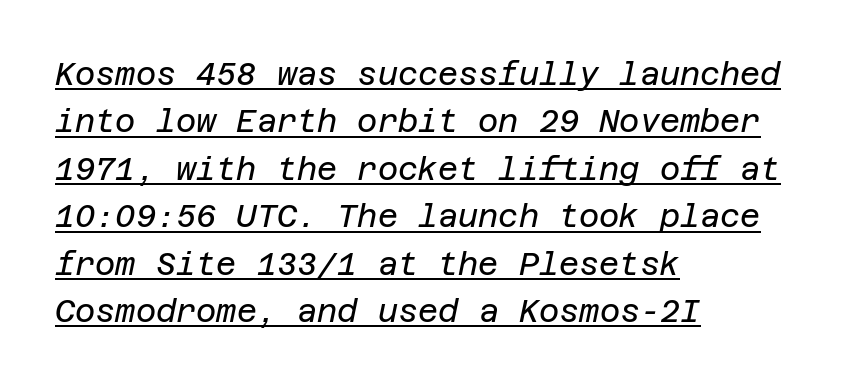
Q: Is the text bold? A: No.
Q: Is the text italic (slanted)? A: Yes, it leans right by about 12 degrees.
Q: Is the text underlined? A: Yes.
Q: How is the paragraph aligned? A: Left-aligned.
Q: Is the spacing between letters normal or unusually wide? A: Normal.
Q: Is the spacing between lines tight, normal or loose? A: Normal.
Q: Width (condensed, normal, or wide)? A: Normal.
Q: Stroke contrast? A: Low.
Q: x-height? A: Large.
